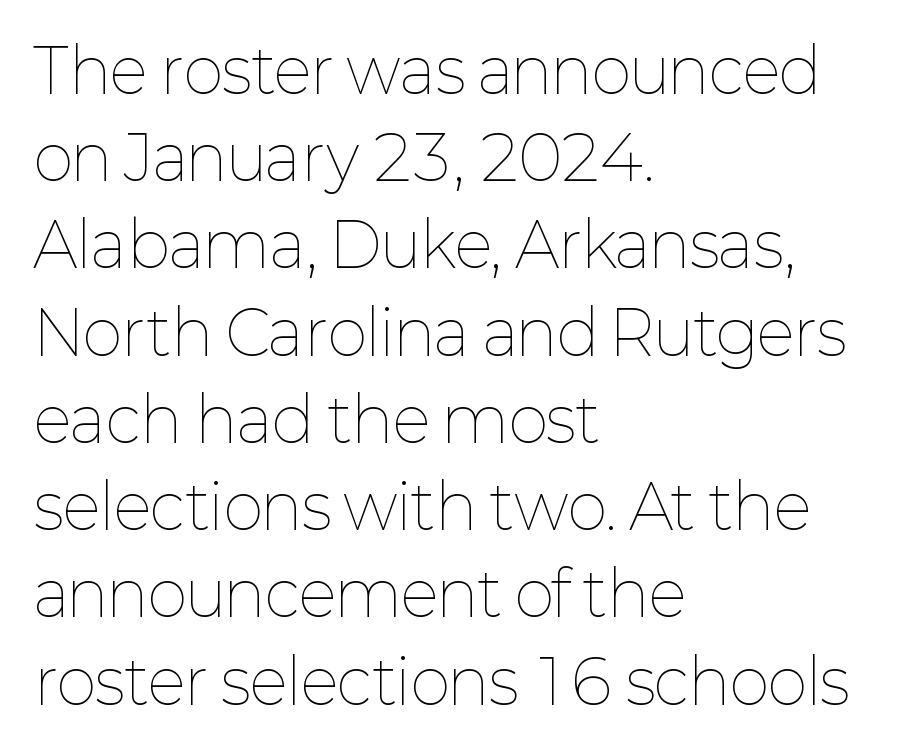
Q: Is the text bold? A: No.
Q: Is the text italic (slanted)? A: No, it is upright.
Q: Is the text underlined? A: No.
Q: How is the paragraph aligned? A: Left-aligned.
Q: Is the spacing between letters normal or unusually wide? A: Normal.
Q: Is the spacing between lines tight, normal or loose? A: Normal.
Q: Width (condensed, normal, or wide)? A: Normal.
Q: Stroke contrast? A: Low.
Q: x-height? A: Medium.
Q: Monospaced? A: No.
